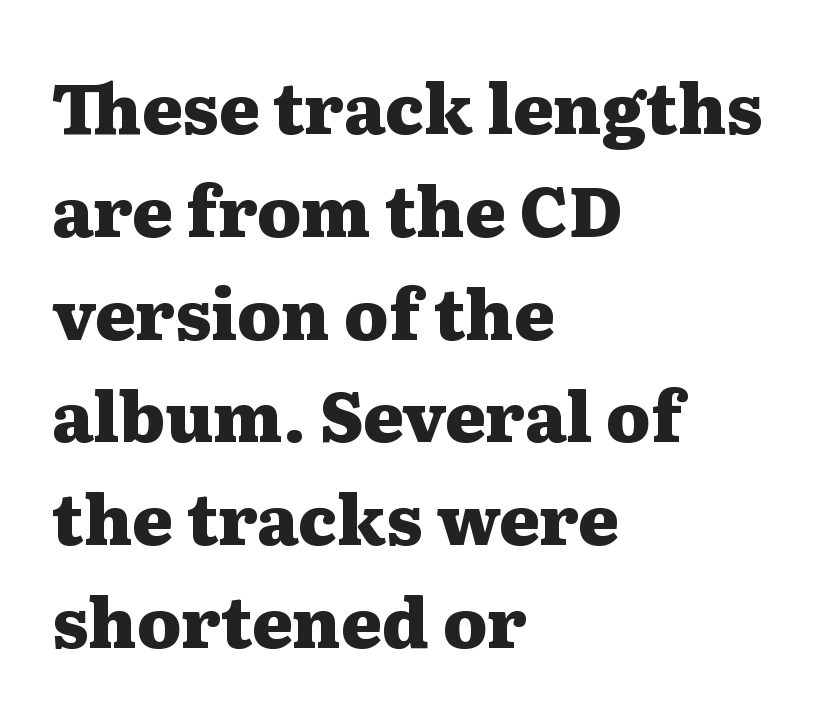
Q: Is the text bold? A: Yes.
Q: Is the text italic (slanted)? A: No, it is upright.
Q: Is the typeface a serif or a sans-serif typeface? A: Serif.
Q: Is the text underlined? A: No.
Q: How is the paragraph aligned? A: Left-aligned.
Q: Is the spacing between letters normal or unusually wide? A: Normal.
Q: Is the spacing between lines tight, normal or loose? A: Normal.
Q: Width (condensed, normal, or wide)? A: Wide.
Q: Stroke contrast? A: Medium.
Q: x-height? A: Medium.
Q: Monospaced? A: No.
